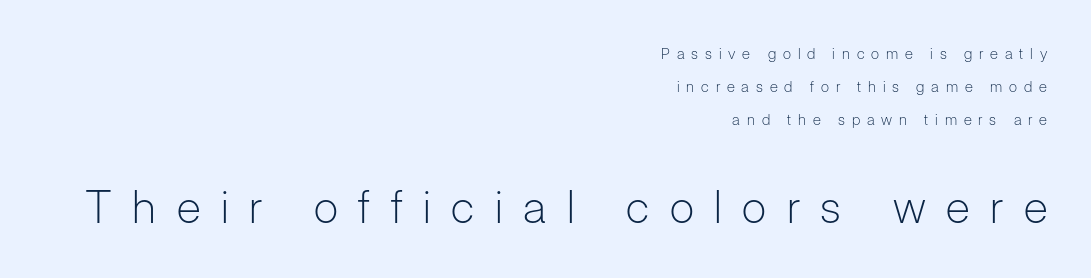
Interline gaps are noticeably wide in this sample. The paragraph has a hard right edge and a soft left edge. Two sizes are in play, and the larger belongs to the second block. Note the varied advance widths — an 'i' is clearly narrower than an 'm'. The characters display no serif detailing; their extremities are plain.
